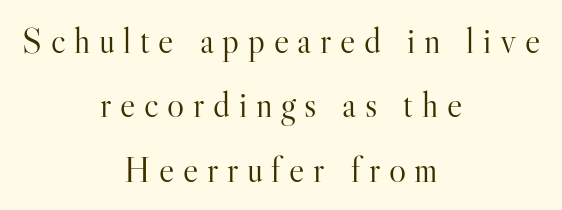
Q: Is the text bold? A: No.
Q: Is the text italic (slanted)? A: No, it is upright.
Q: Is the typeface a serif or a sans-serif typeface? A: Serif.
Q: Is the text underlined? A: No.
Q: How is the paragraph aligned? A: Centered.
Q: Is the spacing between letters normal or unusually wide? A: Unusually wide.
Q: Width (condensed, normal, or wide)? A: Normal.
Q: Stroke contrast? A: High.
Q: x-height? A: Small.
Q: Monospaced? A: No.
